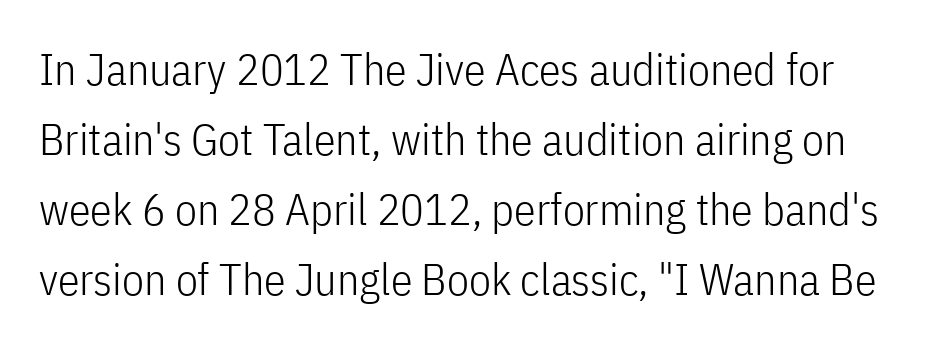
Q: Is the text bold? A: No.
Q: Is the text italic (slanted)? A: No, it is upright.
Q: Is the typeface a serif or a sans-serif typeface? A: Sans-serif.
Q: Is the text underlined? A: No.
Q: Is the spacing between letters normal or unusually wide? A: Normal.
Q: Is the spacing between lines tight, normal or loose? A: Normal.
Q: Width (condensed, normal, or wide)? A: Condensed.
Q: Stroke contrast? A: Low.
Q: x-height? A: Medium.
Q: Monospaced? A: No.
